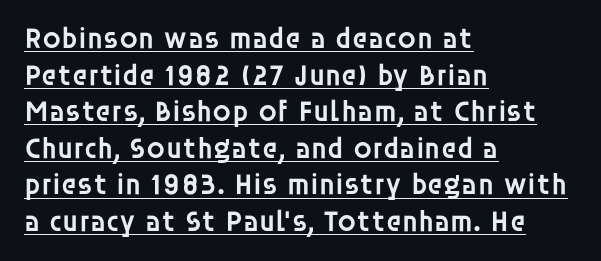
The image shows 30 px semibold sans-serif type, upright; set left-aligned, line spacing 1.22x, normal letter spacing, underlined; low stroke contrast and a large x-height.
